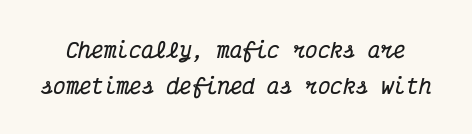
Descender tails drop into unmarked territory. What stands out about the letter spacing? Nothing — it is the standard amount. Italic: yes, the glyphs are oblique. Each glyph is drawn with heavy, bold strokes.
